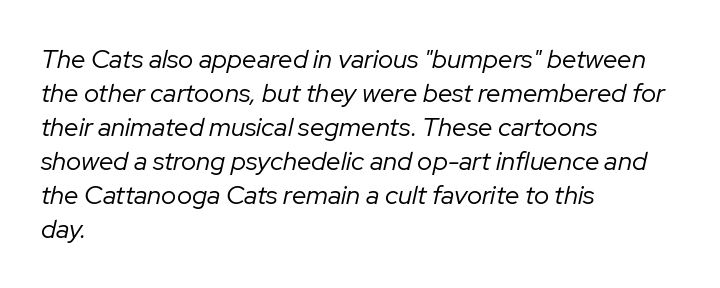
Q: Is the text bold? A: No.
Q: Is the text italic (slanted)? A: Yes, it leans right by about 12 degrees.
Q: Is the text underlined? A: No.
Q: How is the paragraph aligned? A: Left-aligned.
Q: Is the spacing between letters normal or unusually wide? A: Normal.
Q: Is the spacing between lines tight, normal or loose? A: Normal.
